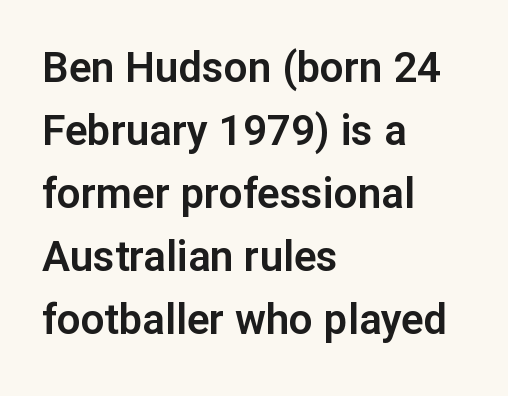
The image shows 42 px sans-serif type, upright; set left-aligned, normal line spacing (1.5x), normal letter spacing, not underlined; low stroke contrast and a medium x-height.
